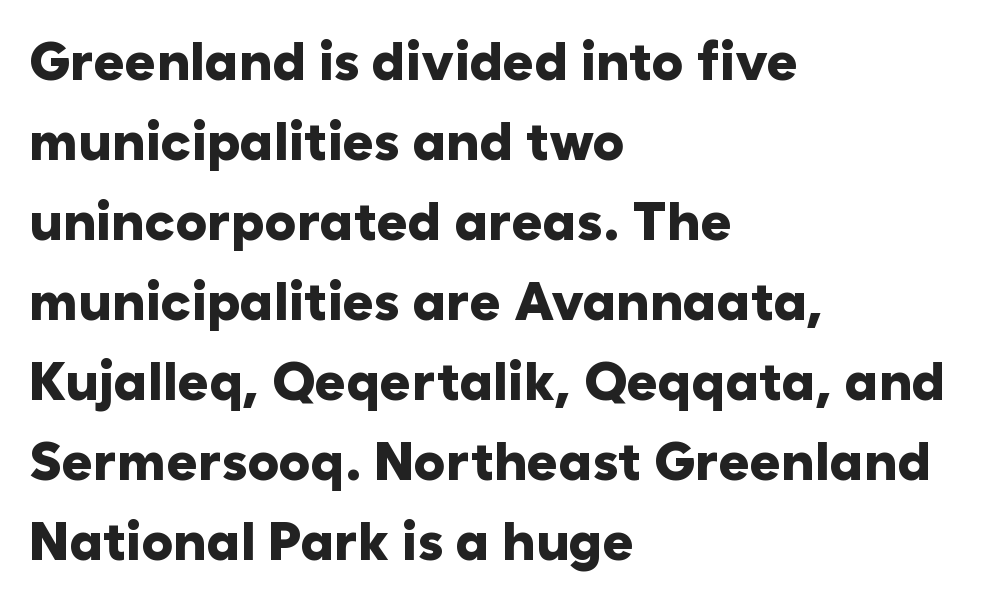
Q: Is the text bold? A: Yes.
Q: Is the text italic (slanted)? A: No, it is upright.
Q: Is the typeface a serif or a sans-serif typeface? A: Sans-serif.
Q: Is the text underlined? A: No.
Q: How is the paragraph aligned? A: Left-aligned.
Q: Is the spacing between letters normal or unusually wide? A: Normal.
Q: Is the spacing between lines tight, normal or loose? A: Normal.
Q: Width (condensed, normal, or wide)? A: Normal.
Q: Stroke contrast? A: Low.
Q: x-height? A: Medium.
Q: Monospaced? A: No.
